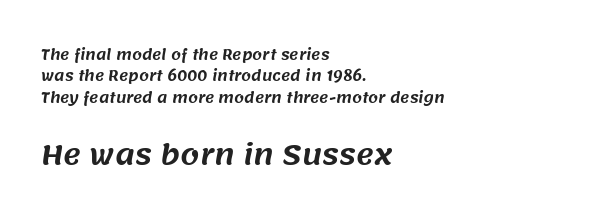
Q: Is the text underlined? A: No.
Q: How is the paragraph aligned? A: Left-aligned.
Q: Is the spacing between letters normal or unusually wide? A: Normal.
Q: Is the spacing between lines tight, normal or loose? A: Normal.
Q: Which block of text is set in a larger size, the first (top) or the second (bottom)? A: The second (bottom) one.
